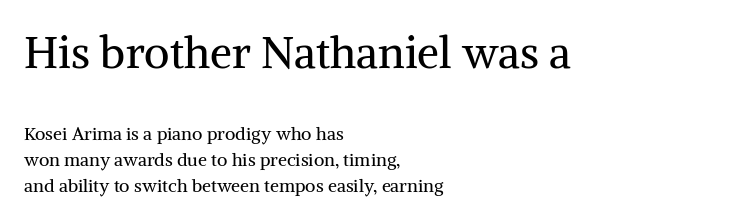
{"serif": "yes", "italic": "no", "bold": "no", "weight": "regular", "width": "normal", "stroke_contrast": "medium", "x_height": "medium", "monospaced": "no", "underline": "no", "align": "left", "line_spacing": "normal", "line_spacing_ratio": 1.43, "letter_spacing": "normal", "letter_spacing_em": 0.0, "larger_block": "first", "size_ratio": 2.44, "glyph_px": 44}
